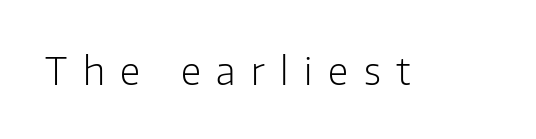
{"serif": "no", "italic": "no", "bold": "no", "weight": "light", "width": "normal", "stroke_contrast": "low", "x_height": "medium", "monospaced": "no", "underline": "no", "letter_spacing": "wide", "letter_spacing_em": 0.41, "glyph_px": 38}
